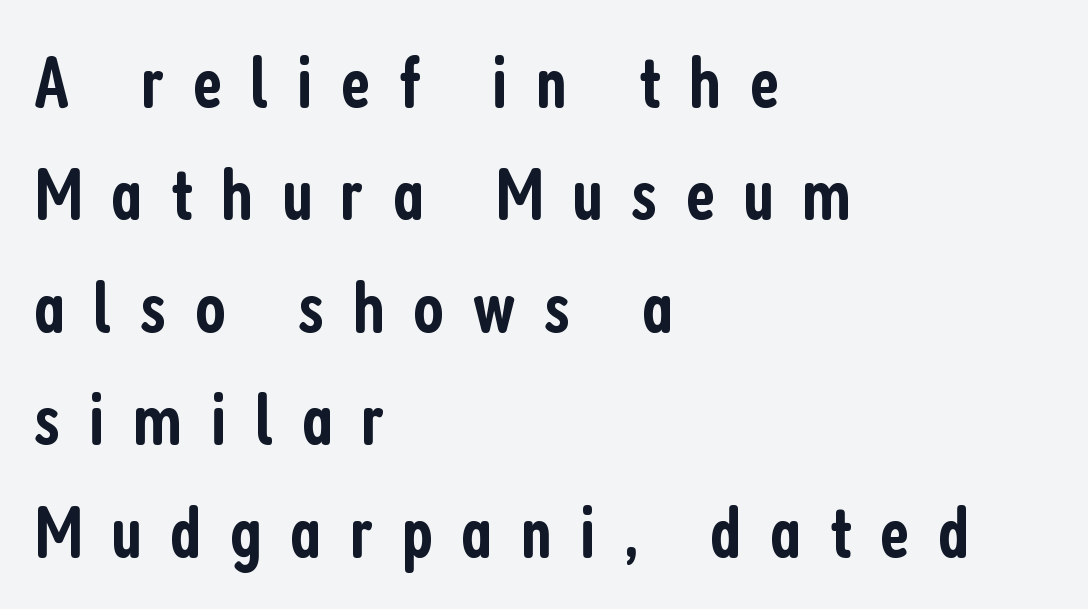
Q: Is the text bold? A: Semi-bold.
Q: Is the text italic (slanted)? A: No, it is upright.
Q: Is the typeface a serif or a sans-serif typeface? A: Sans-serif.
Q: Is the text underlined? A: No.
Q: How is the paragraph aligned? A: Left-aligned.
Q: Is the spacing between letters normal or unusually wide? A: Unusually wide.
Q: Is the spacing between lines tight, normal or loose? A: Normal.
Q: Width (condensed, normal, or wide)? A: Condensed.
Q: Stroke contrast? A: Low.
Q: x-height? A: Medium.
Q: Monospaced? A: No.
